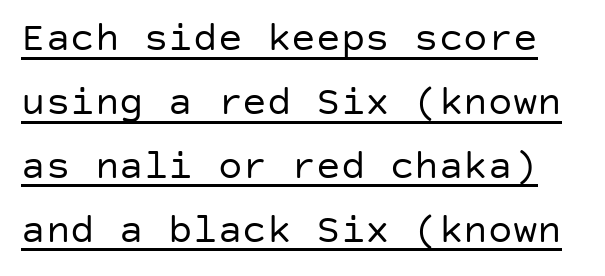
{"serif": "no", "italic": "no", "bold": "no", "weight": "regular", "width": "normal", "stroke_contrast": "low", "x_height": "large", "underline": "yes", "line_spacing": "normal", "line_spacing_ratio": 1.56, "letter_spacing": "normal", "letter_spacing_em": 0.0, "glyph_px": 41}
